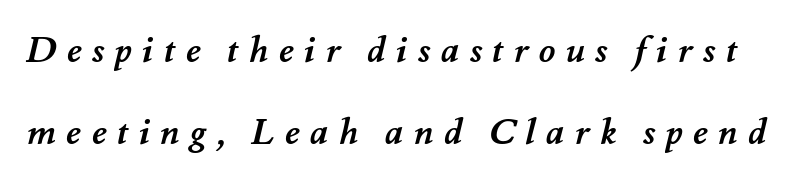
{"bold": "yes", "weight": "semibold", "width": "normal", "stroke_contrast": "medium", "x_height": "small", "monospaced": "no", "underline": "no", "line_spacing": "loose", "line_spacing_ratio": 2.29, "letter_spacing": "wide", "letter_spacing_em": 0.28, "glyph_px": 36}
